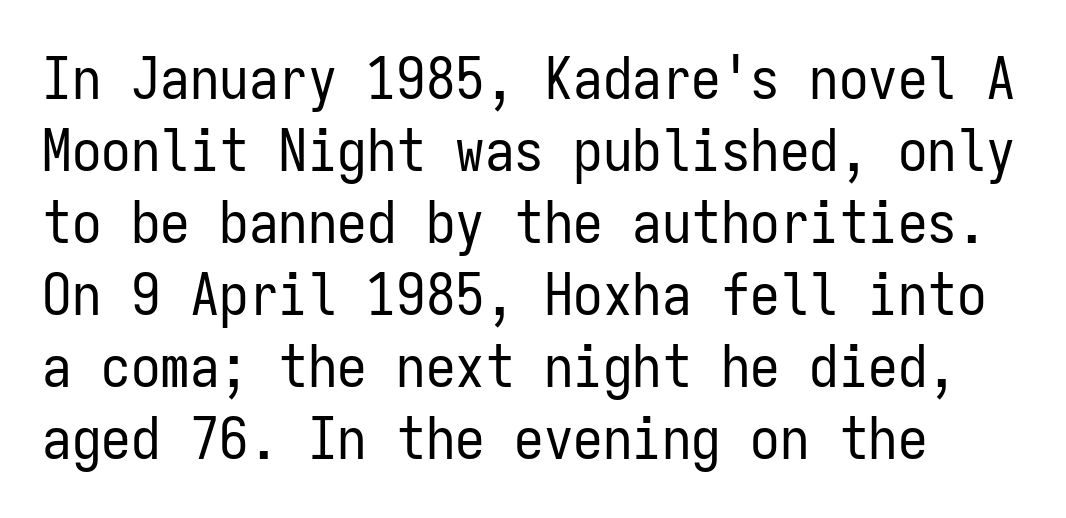
The letters march in equal steps, a hallmark of fixed-pitch type. Is there any slant? The stems are plumb. Descender tails drop into unmarked territory. The strokes carry an ordinary text weight at most.
